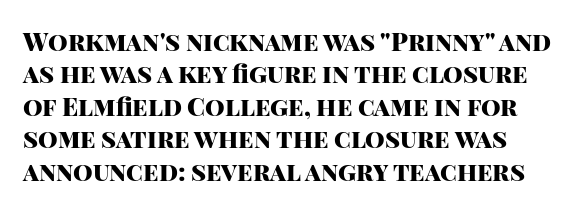
The characters look thick and weighty, a clear bold. Evenly set lines give the paragraph a standard silhouette. Words float on clear page, feet unadorned. Posture: straight, roman, zero tilt.
